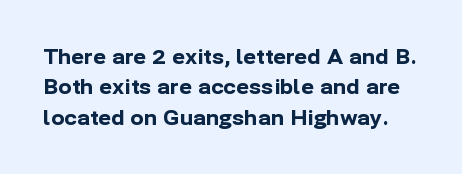
The image shows 20 px bold type, upright; set normal line spacing (1.52x), normal letter spacing, not underlined.
